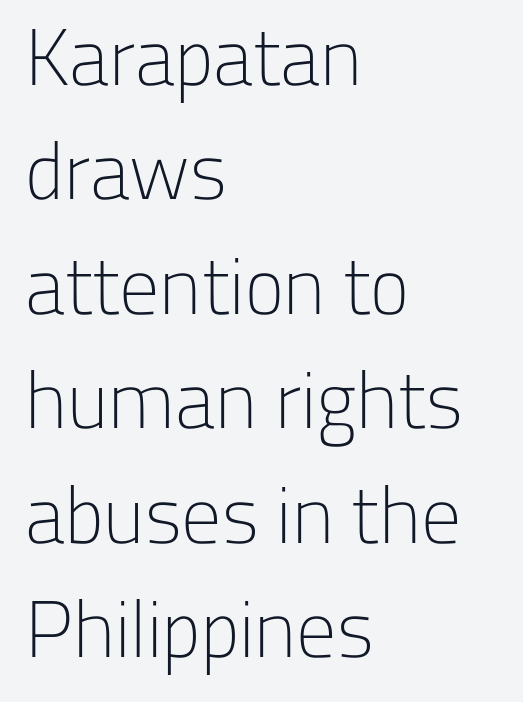
The image shows 80 px light sans-serif type, upright; set left-aligned, normal line spacing (1.43x), normal letter spacing, not underlined; low stroke contrast and a medium x-height.
